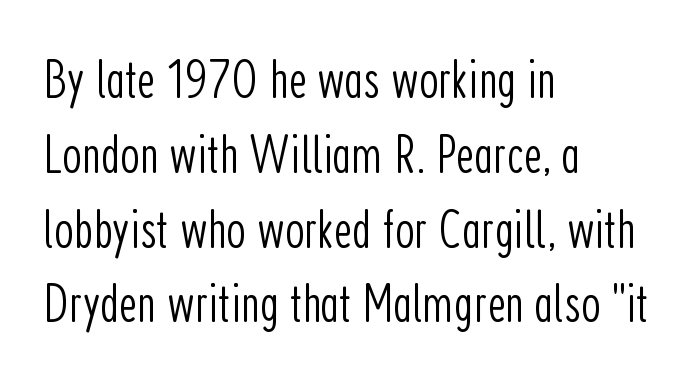
Q: Is the text bold? A: No.
Q: Is the text italic (slanted)? A: No, it is upright.
Q: Is the typeface a serif or a sans-serif typeface? A: Sans-serif.
Q: Is the text underlined? A: No.
Q: How is the paragraph aligned? A: Left-aligned.
Q: Is the spacing between letters normal or unusually wide? A: Normal.
Q: Is the spacing between lines tight, normal or loose? A: Normal.
Q: Width (condensed, normal, or wide)? A: Condensed.
Q: Stroke contrast? A: Low.
Q: x-height? A: Medium.
Q: Monospaced? A: No.
